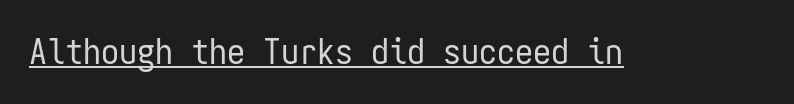
The words here are underlined. Posture: vertical. Honestly, the letter spacing is just normal — you wouldn't notice it. The characters are drawn with everyday or finer stroke widths.
